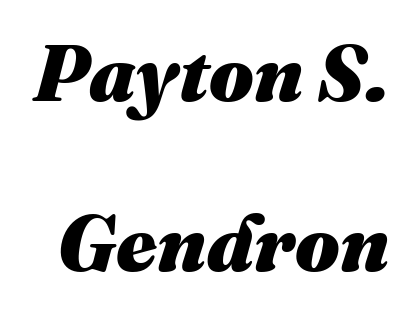
{"italic": "yes", "lean": "right", "slant_degrees": 16, "bold": "yes", "weight": "heavy", "width": "normal", "stroke_contrast": "medium", "x_height": "medium", "monospaced": "no", "underline": "no", "line_spacing": "loose", "line_spacing_ratio": 2.15, "letter_spacing": "normal", "letter_spacing_em": 0.0, "glyph_px": 79}
